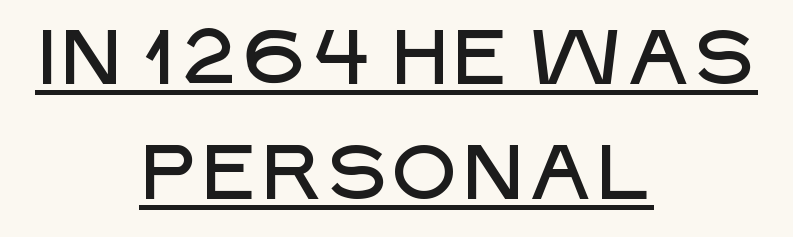
The image shows 77 px sans-serif type, upright; set centered, normal line spacing (1.49x), normal letter spacing, underlined; low stroke contrast and a large x-height.
